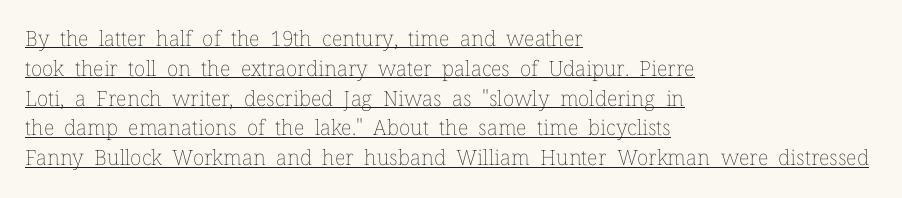
A rule runs beneath these lines of type. When letters stand straight like this, we call the style roman or upright. Tracking value appears to be zero — textbook default spacing. These lines sit exactly where default settings would place them. Nothing heavy about these letters — not bold at all. Compared with a centered layout, this one pins lines to the left instead.
